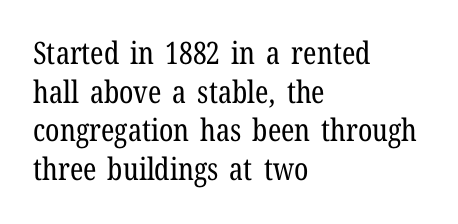
Q: Is the text bold? A: No.
Q: Is the text italic (slanted)? A: No, it is upright.
Q: Is the typeface a serif or a sans-serif typeface? A: Serif.
Q: Is the text underlined? A: No.
Q: How is the paragraph aligned? A: Left-aligned.
Q: Is the spacing between letters normal or unusually wide? A: Normal.
Q: Is the spacing between lines tight, normal or loose? A: Normal.
Q: Width (condensed, normal, or wide)? A: Condensed.
Q: Stroke contrast? A: Low.
Q: x-height? A: Medium.
Q: Monospaced? A: No.
